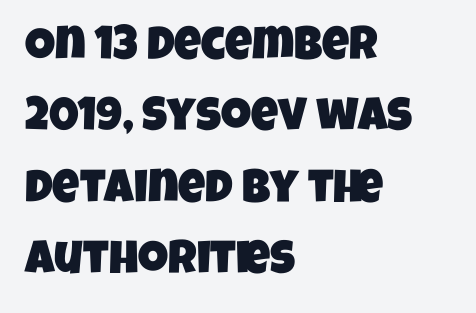
The characters display no serif detailing; their extremities are plain. Compared with typical body copy, the letter spacing here is the same. The paragraph shown leans on its left margin. The space between consecutive lines is moderate. The words here are not underlined. Note the varied advance widths — an 'i' is clearly narrower than an 'm'.
